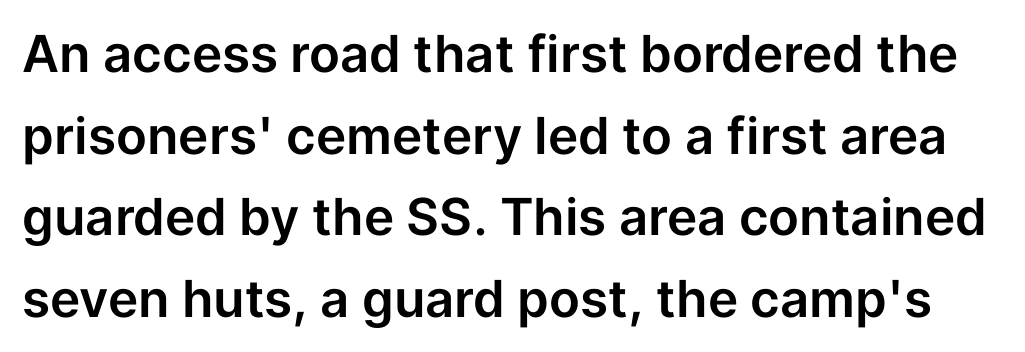
{"serif": "no", "italic": "no", "width": "normal", "stroke_contrast": "low", "x_height": "medium", "monospaced": "no", "underline": "no", "line_spacing": "normal", "line_spacing_ratio": 1.6, "letter_spacing": "normal", "letter_spacing_em": 0.0, "glyph_px": 51}
